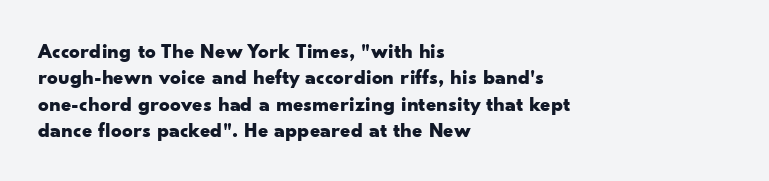
Q: Is the text bold? A: Yes.
Q: Is the text italic (slanted)? A: No, it is upright.
Q: Is the text underlined? A: No.
Q: How is the paragraph aligned? A: Left-aligned.
Q: Is the spacing between letters normal or unusually wide? A: Normal.
Q: Is the spacing between lines tight, normal or loose? A: Normal.
